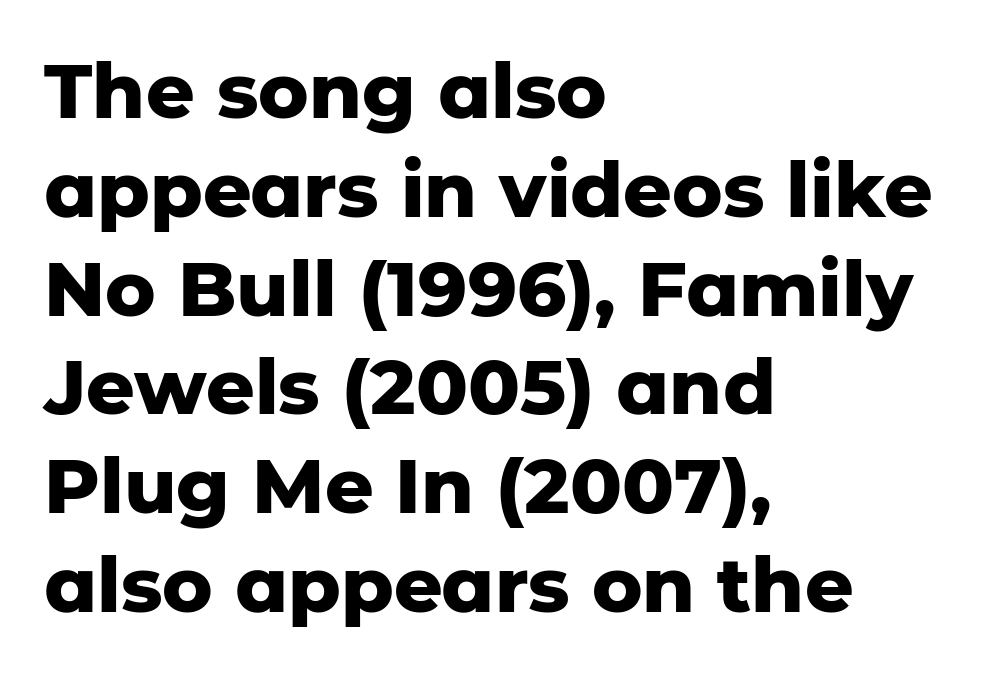
The image shows 76 px heavy sans-serif type, upright; set left-aligned, normal line spacing (1.3x), normal letter spacing, not underlined; low stroke contrast and a medium x-height.
